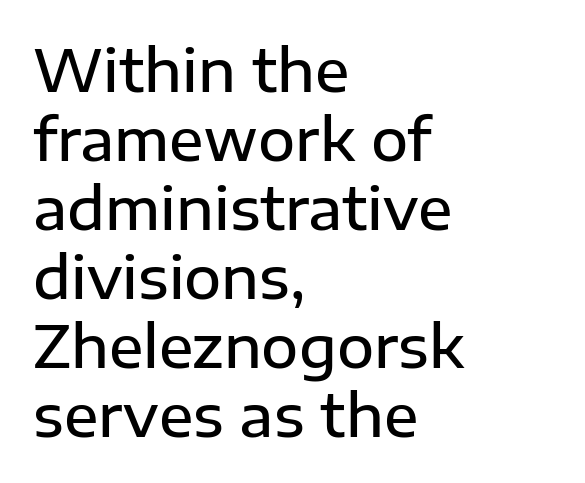
{"serif": "no", "italic": "no", "bold": "semi", "weight": "semibold", "width": "normal", "stroke_contrast": "low", "x_height": "medium", "monospaced": "no", "underline": "no", "align": "left", "line_spacing_ratio": 1.21, "letter_spacing": "normal", "letter_spacing_em": 0.0, "glyph_px": 57}
